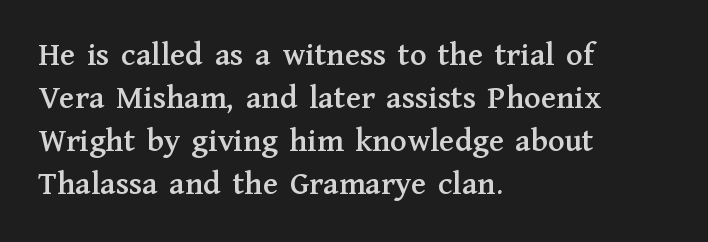
{"serif": "yes", "italic": "no", "width": "normal", "stroke_contrast": "medium", "x_height": "medium", "monospaced": "no", "underline": "no", "align": "left", "line_spacing": "normal", "line_spacing_ratio": 1.26, "letter_spacing": "normal", "letter_spacing_em": 0.0, "glyph_px": 34}
